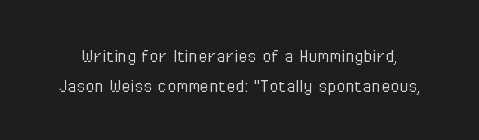
Line spacing here is normal. You can tell it's not italic because the verticals are truly vertical. The space beneath each line is pristine and unruled. Default kerning and tracking; the words read as compact shapes.
